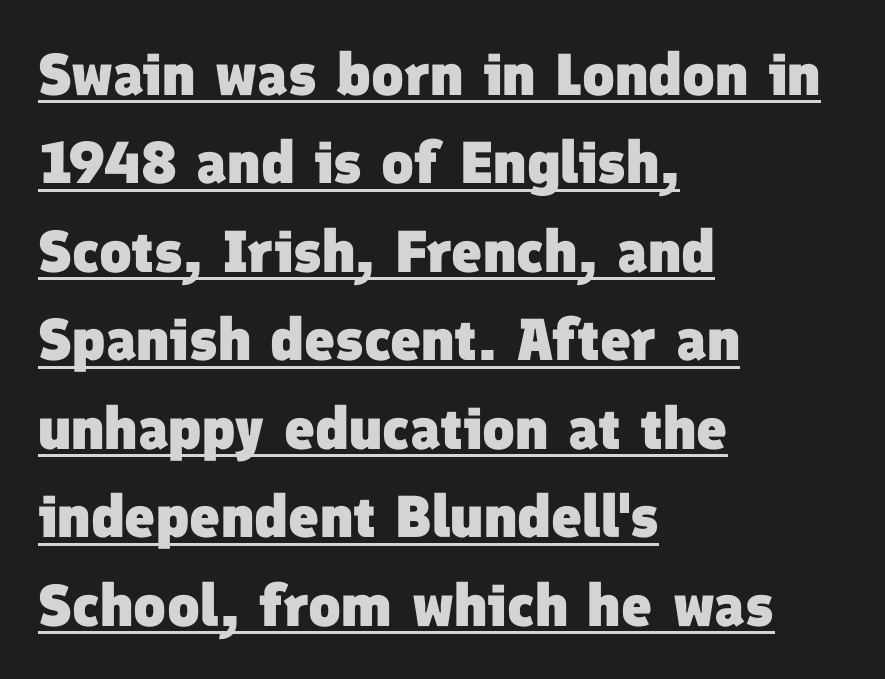
The block of text has a typical density, with ordinary space between rows. Decoration check: the copy is underlined. The typesetting leans heavy: a genuine bold. Think of a printed novel: that variable character pitch is what you see here. The letters carry no serifs — their stems end cleanly without finishing strokes.
